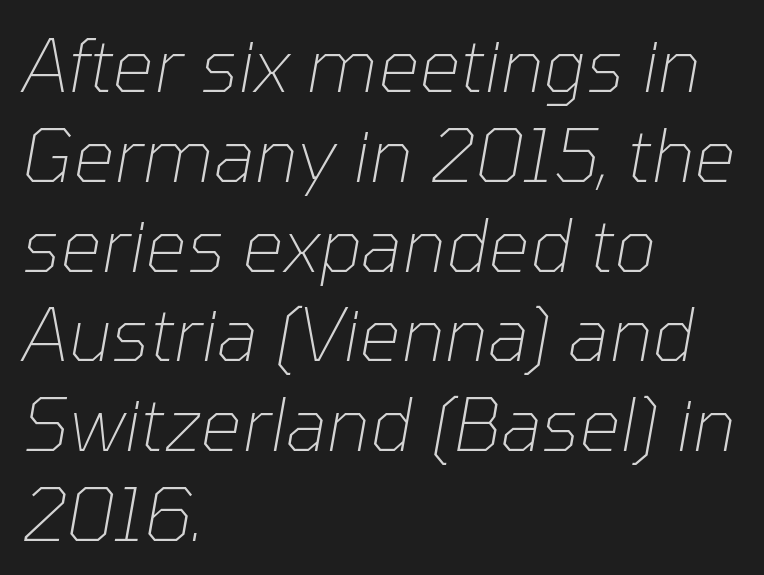
The image shows 73 px thin type, italic (leaning right); set left-aligned, line spacing 1.23x, normal letter spacing, not underlined; low stroke contrast and a medium x-height.
